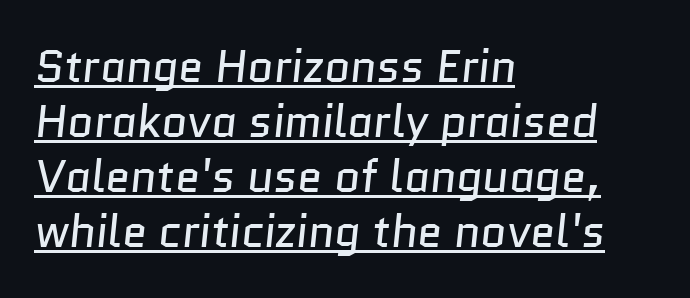
{"serif": "no", "bold": "no", "weight": "regular", "width": "normal", "stroke_contrast": "low", "x_height": "medium", "monospaced": "no", "underline": "yes", "align": "left", "line_spacing_ratio": 1.22, "letter_spacing": "normal", "letter_spacing_em": 0.0, "glyph_px": 45}
